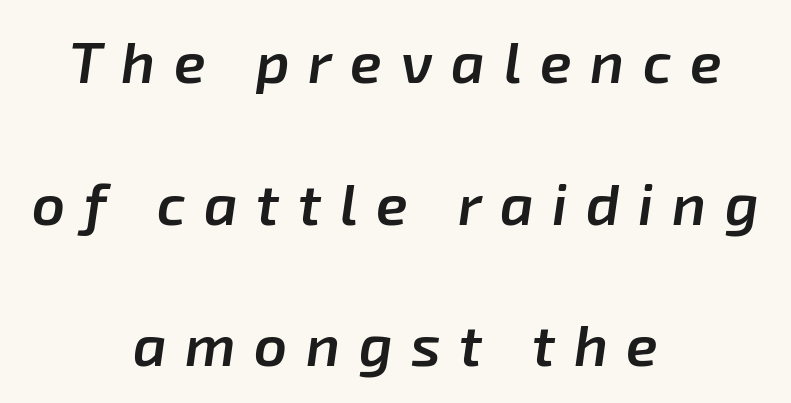
{"italic": "yes", "lean": "right", "slant_degrees": 8, "bold": "semi", "weight": "semibold", "width": "normal", "stroke_contrast": "low", "x_height": "medium", "monospaced": "no", "underline": "no", "align": "center", "line_spacing": "loose", "line_spacing_ratio": 2.44, "letter_spacing": "wide", "letter_spacing_em": 0.32, "glyph_px": 58}
